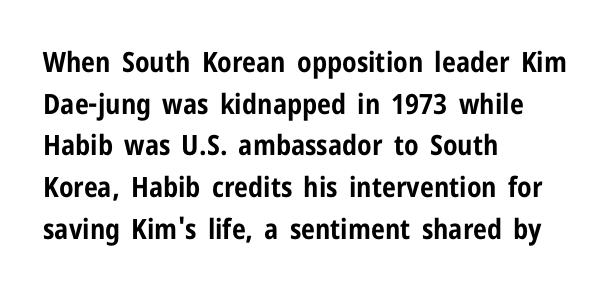
A student would call this left alignment; a typographer would say flush left, rag right. Quick note: underline off. The gaps between neighbouring characters are ordinary and unremarkable. Ascenders rise straight up at ninety degrees.
